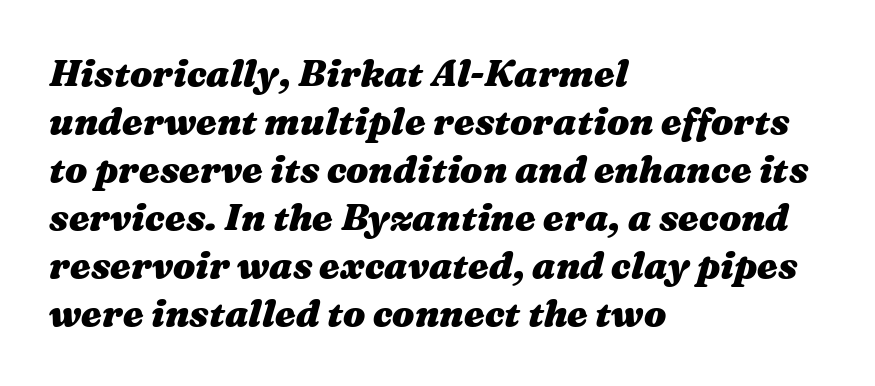
Q: Is the text bold? A: Yes.
Q: Is the text italic (slanted)? A: Yes, it leans right by about 16 degrees.
Q: Is the text underlined? A: No.
Q: How is the paragraph aligned? A: Left-aligned.
Q: Is the spacing between letters normal or unusually wide? A: Normal.
Q: Is the spacing between lines tight, normal or loose? A: Normal.
Q: Width (condensed, normal, or wide)? A: Wide.
Q: Stroke contrast? A: Medium.
Q: x-height? A: Medium.
Q: Monospaced? A: No.
